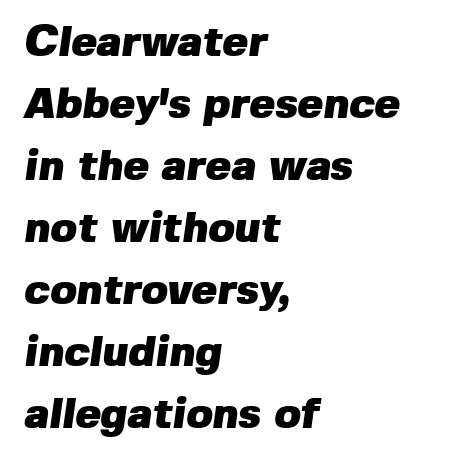
The image shows 43 px heavy sans-serif type; set left-aligned, normal line spacing (1.44x), normal letter spacing, not underlined; low stroke contrast and a medium x-height.
